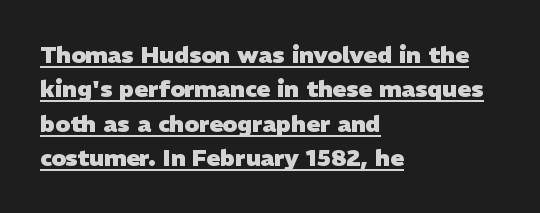
Q: Is the text bold? A: Yes.
Q: Is the text underlined? A: Yes.
Q: How is the paragraph aligned? A: Left-aligned.
Q: Is the spacing between letters normal or unusually wide? A: Normal.
Q: Is the spacing between lines tight, normal or loose? A: Normal.
